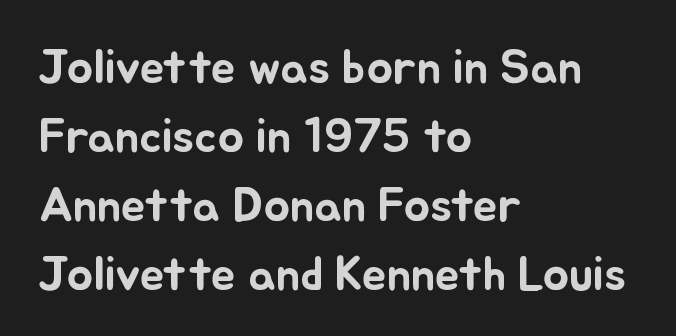
The image shows 49 px text type, upright; set left-aligned, normal line spacing (1.41x), normal letter spacing, not underlined; low stroke contrast and a small x-height.
